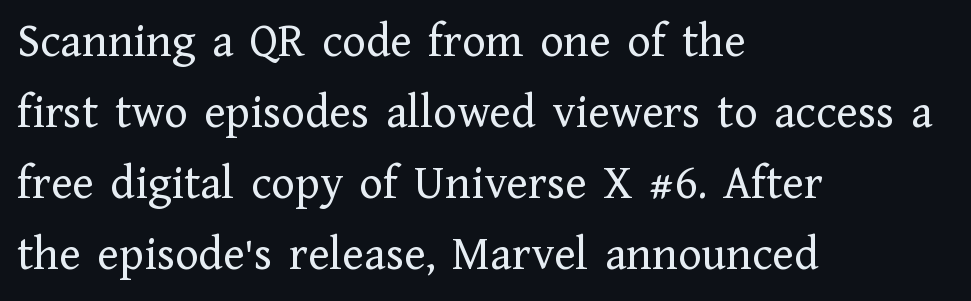
Q: Is the text bold? A: No.
Q: Is the text italic (slanted)? A: No, it is upright.
Q: Is the typeface a serif or a sans-serif typeface? A: Serif.
Q: Is the text underlined? A: No.
Q: How is the paragraph aligned? A: Left-aligned.
Q: Is the spacing between letters normal or unusually wide? A: Normal.
Q: Is the spacing between lines tight, normal or loose? A: Normal.
Q: Width (condensed, normal, or wide)? A: Normal.
Q: Stroke contrast? A: Low.
Q: x-height? A: Medium.
Q: Monospaced? A: No.
